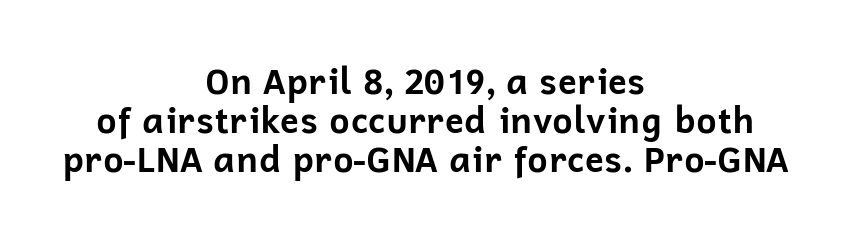
Q: Is the text bold? A: Yes.
Q: Is the text italic (slanted)? A: No, it is upright.
Q: Is the typeface a serif or a sans-serif typeface? A: Sans-serif.
Q: Is the text underlined? A: No.
Q: How is the paragraph aligned? A: Centered.
Q: Is the spacing between letters normal or unusually wide? A: Normal.
Q: Is the spacing between lines tight, normal or loose? A: Tight.
Q: Width (condensed, normal, or wide)? A: Normal.
Q: Stroke contrast? A: Low.
Q: x-height? A: Medium.
Q: Monospaced? A: No.
